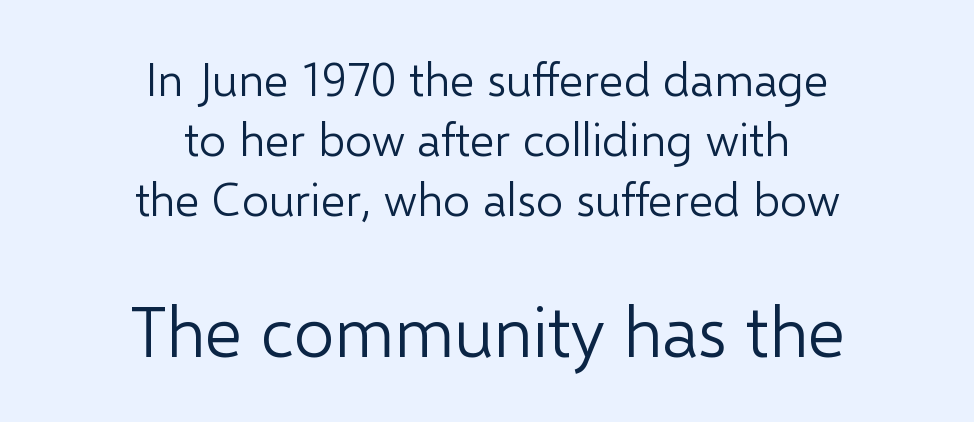
The image shows 71 px light sans-serif type, upright; set centered, normal line spacing (1.28x), normal letter spacing, not underlined; the second (bottom) block is 1.51x larger; low stroke contrast and a medium x-height.
